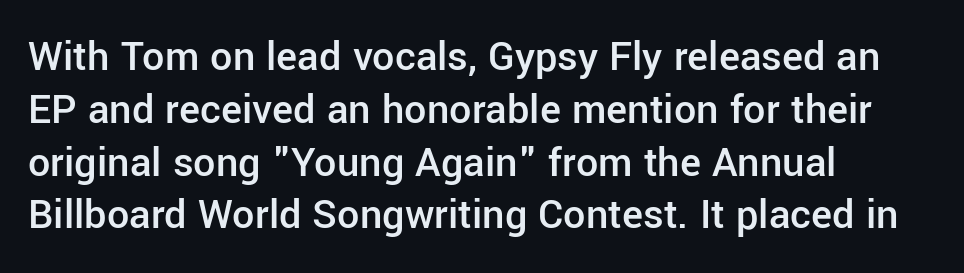
{"serif": "no", "italic": "no", "bold": "semi", "weight": "semibold", "width": "normal", "stroke_contrast": "low", "x_height": "medium", "monospaced": "no", "underline": "no", "align": "left", "line_spacing_ratio": 1.2, "letter_spacing": "normal", "letter_spacing_em": 0.0, "glyph_px": 44}
